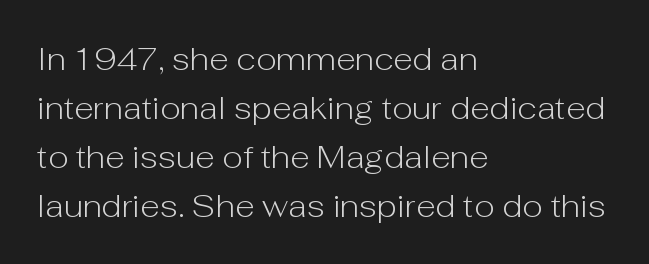
Q: Is the text bold? A: No.
Q: Is the text italic (slanted)? A: No, it is upright.
Q: Is the typeface a serif or a sans-serif typeface? A: Sans-serif.
Q: Is the text underlined? A: No.
Q: How is the paragraph aligned? A: Left-aligned.
Q: Is the spacing between letters normal or unusually wide? A: Normal.
Q: Is the spacing between lines tight, normal or loose? A: Normal.
Q: Width (condensed, normal, or wide)? A: Normal.
Q: Stroke contrast? A: Low.
Q: x-height? A: Medium.
Q: Monospaced? A: No.
